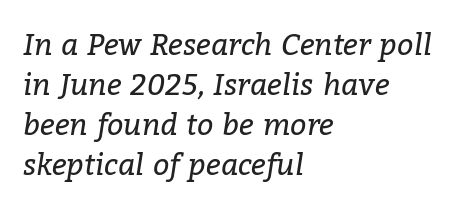
{"serif": "yes", "italic": "yes", "lean": "right", "slant_degrees": 9, "bold": "no", "weight": "regular", "width": "normal", "stroke_contrast": "low", "x_height": "medium", "monospaced": "no", "underline": "no", "align": "left", "line_spacing": "normal", "line_spacing_ratio": 1.38, "letter_spacing": "normal", "letter_spacing_em": 0.0, "glyph_px": 29}
